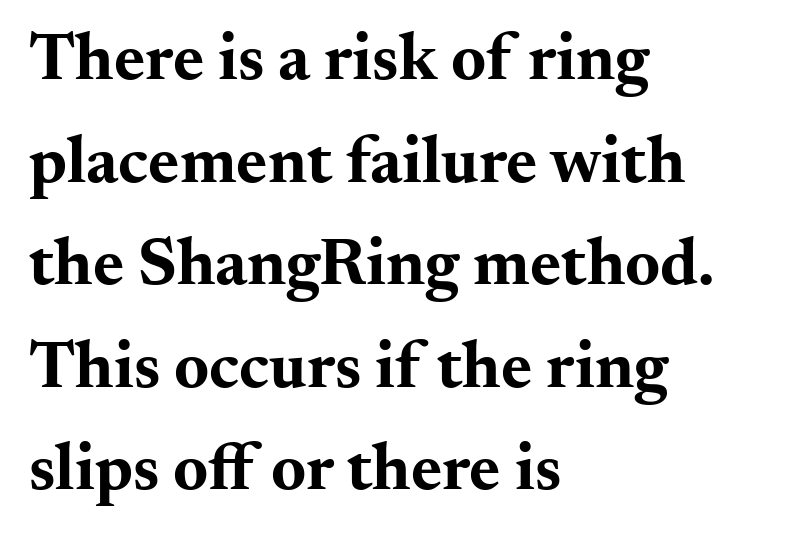
The image shows 67 px bold, wide serif type, upright; set left-aligned, normal line spacing (1.53x), normal letter spacing, not underlined; medium stroke contrast and a small x-height.
